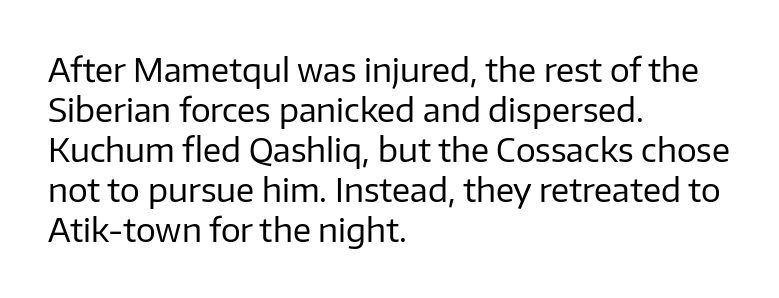
Q: Is the text bold? A: No.
Q: Is the text italic (slanted)? A: No, it is upright.
Q: Is the typeface a serif or a sans-serif typeface? A: Sans-serif.
Q: Is the text underlined? A: No.
Q: How is the paragraph aligned? A: Left-aligned.
Q: Is the spacing between letters normal or unusually wide? A: Normal.
Q: Width (condensed, normal, or wide)? A: Normal.
Q: Stroke contrast? A: Low.
Q: x-height? A: Medium.
Q: Monospaced? A: No.
